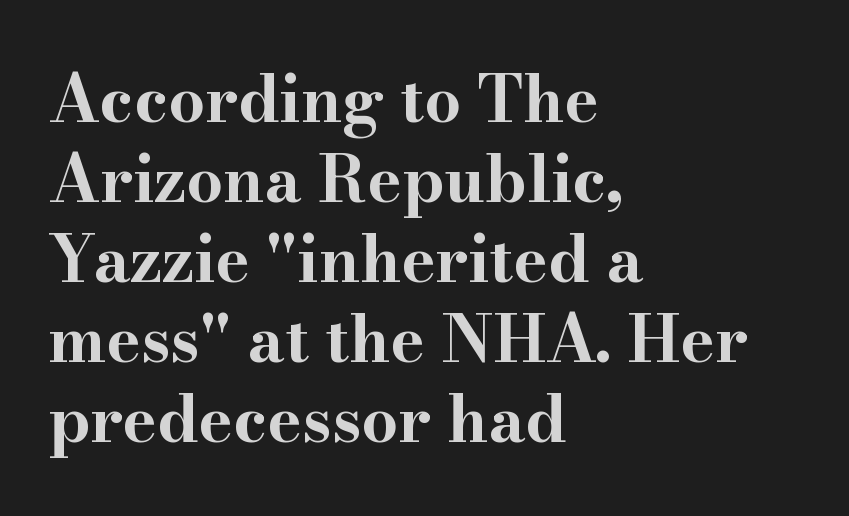
The font family rendered here belongs to the serif group. Chunky letters — that's bold for sure. Visually the block forms a straight wall on the left and a jagged coastline on the right. There is no visible air inserted between adjacent glyphs.
